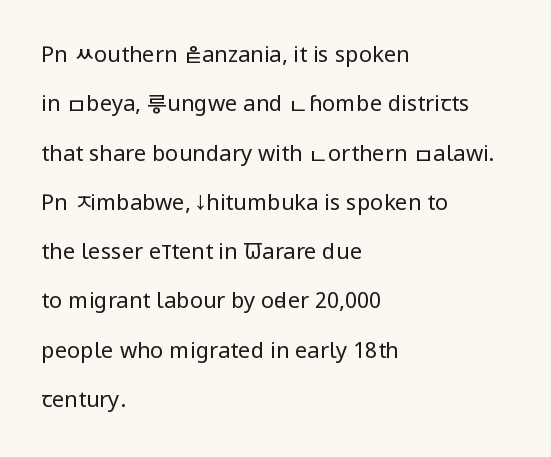
The image shows 22 px text type, upright; set left-aligned, loose line spacing (2.24x), normal letter spacing, not underlined.
